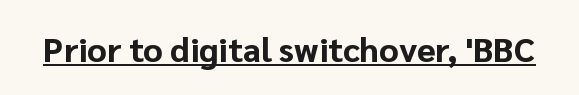
{"serif": "no", "italic": "no", "bold": "yes", "weight": "bold", "width": "normal", "stroke_contrast": "low", "x_height": "medium", "monospaced": "no", "underline": "yes", "letter_spacing": "normal", "letter_spacing_em": 0.0, "glyph_px": 34}
